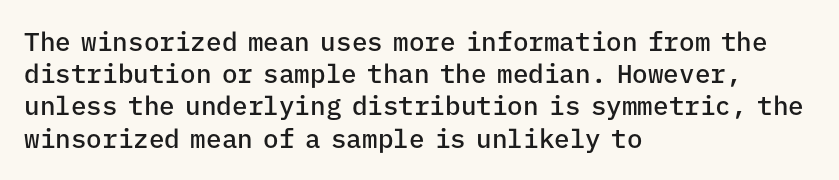
{"italic": "no", "bold": "semi", "underline": "no", "align": "left", "line_spacing_ratio": 1.24, "letter_spacing": "normal", "letter_spacing_em": 0.0, "glyph_px": 26}
